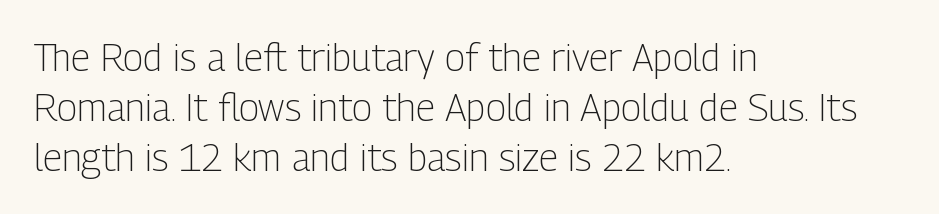
The image shows 38 px light, condensed sans-serif type, upright; set left-aligned, normal line spacing (1.31x), normal letter spacing, not underlined; low stroke contrast and a medium x-height.
